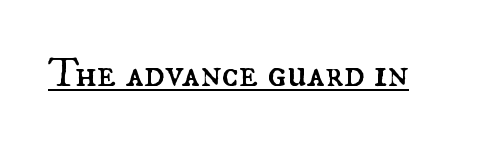
Q: Is the text bold? A: No.
Q: Is the text italic (slanted)? A: No, it is upright.
Q: Is the text underlined? A: Yes.
Q: Is the spacing between letters normal or unusually wide? A: Normal.
Q: Width (condensed, normal, or wide)? A: Normal.
Q: Stroke contrast? A: Medium.
Q: x-height? A: Small.
Q: Monospaced? A: No.
